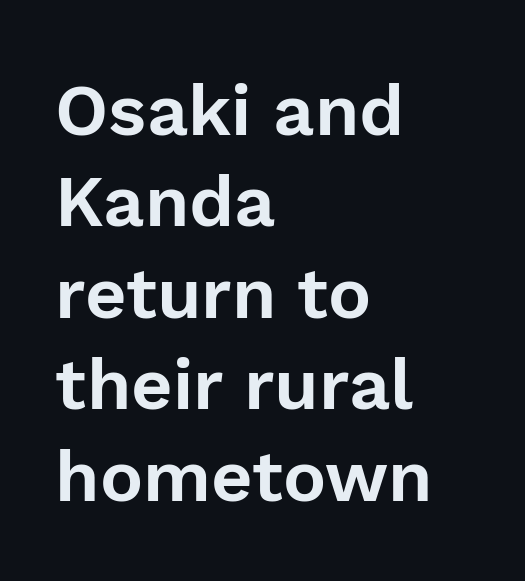
The image shows 72 px sans-serif type, upright; set left-aligned, normal line spacing (1.27x), normal letter spacing, not underlined; a medium x-height.
